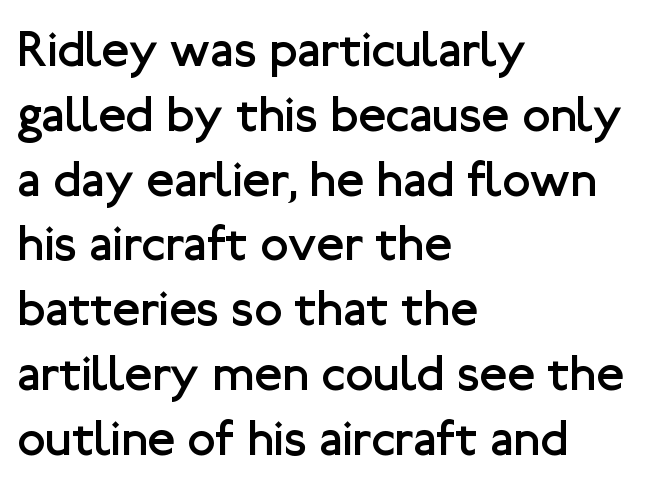
Q: Is the text bold? A: No.
Q: Is the text italic (slanted)? A: No, it is upright.
Q: Is the typeface a serif or a sans-serif typeface? A: Sans-serif.
Q: Is the text underlined? A: No.
Q: How is the paragraph aligned? A: Left-aligned.
Q: Is the spacing between letters normal or unusually wide? A: Normal.
Q: Is the spacing between lines tight, normal or loose? A: Normal.
Q: Width (condensed, normal, or wide)? A: Normal.
Q: Stroke contrast? A: Low.
Q: x-height? A: Medium.
Q: Monospaced? A: No.
